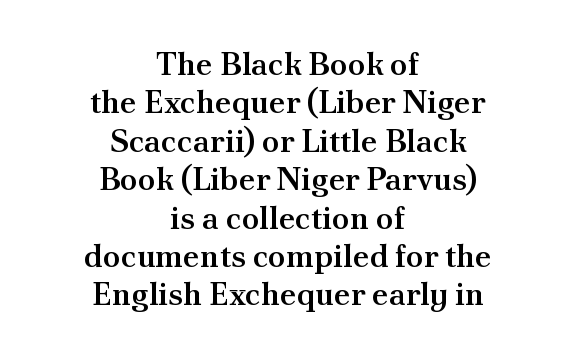
{"serif": "yes", "italic": "no", "bold": "semi", "weight": "semibold", "width": "normal", "stroke_contrast": "medium", "x_height": "small", "monospaced": "no", "underline": "no", "align": "center", "line_spacing_ratio": 1.2, "letter_spacing": "normal", "letter_spacing_em": 0.0, "glyph_px": 32}
